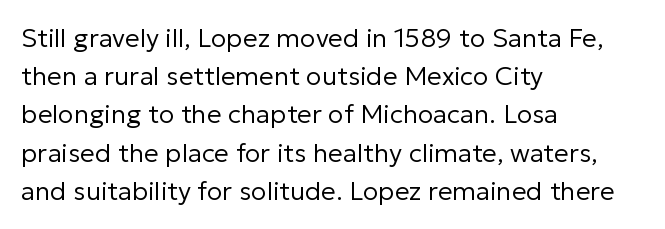
The vertical gap from one line to the next is medium. Quick note: underline off. The characters are drawn with everyday or finer stroke widths. A typesetter would mark this as roman, not italic. Caption: multi-line text, flush left, ragged right.
